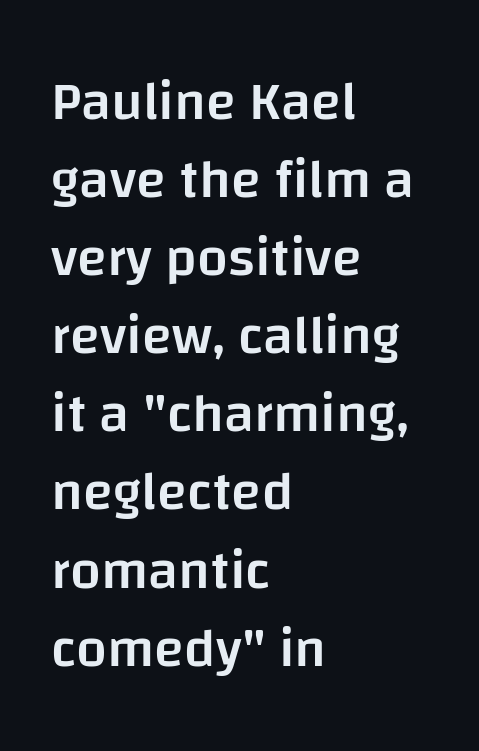
The image shows 55 px semibold sans-serif type, upright; set left-aligned, normal line spacing (1.42x), normal letter spacing, not underlined; low stroke contrast and a large x-height.
